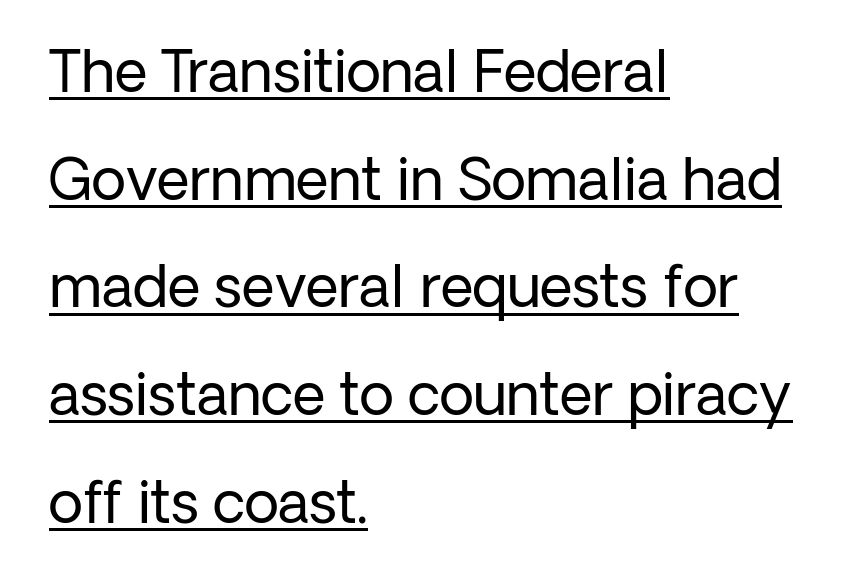
{"serif": "no", "italic": "no", "bold": "no", "weight": "regular", "width": "normal", "stroke_contrast": "low", "x_height": "medium", "monospaced": "no", "underline": "yes", "align": "left", "line_spacing_ratio": 1.89, "letter_spacing": "normal", "letter_spacing_em": 0.0, "glyph_px": 57}
